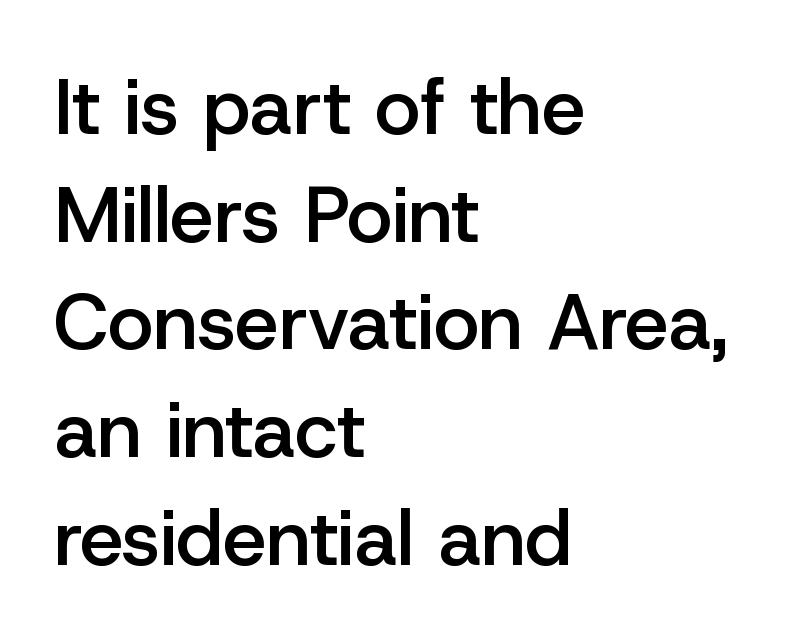
Q: Is the text bold? A: Semi-bold.
Q: Is the text italic (slanted)? A: No, it is upright.
Q: Is the typeface a serif or a sans-serif typeface? A: Sans-serif.
Q: Is the text underlined? A: No.
Q: How is the paragraph aligned? A: Left-aligned.
Q: Is the spacing between letters normal or unusually wide? A: Normal.
Q: Is the spacing between lines tight, normal or loose? A: Normal.
Q: Width (condensed, normal, or wide)? A: Normal.
Q: Stroke contrast? A: Low.
Q: x-height? A: Medium.
Q: Monospaced? A: No.
